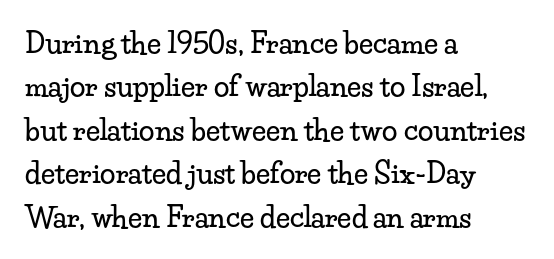
This block has exactly the height ordinary leading produces. It's the straight-up-and-down kind of type. The paragraph has a hard left edge and a soft right edge. The passage shown is typeset with a serif family.
